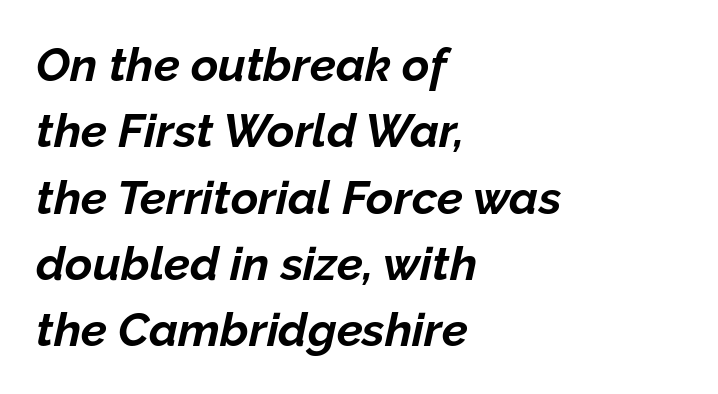
{"italic": "yes", "lean": "right", "slant_degrees": 12, "bold": "yes", "weight": "bold", "width": "normal", "stroke_contrast": "low", "x_height": "medium", "monospaced": "no", "underline": "no", "align": "left", "line_spacing": "normal", "line_spacing_ratio": 1.41, "letter_spacing": "normal", "letter_spacing_em": 0.0, "glyph_px": 47}
